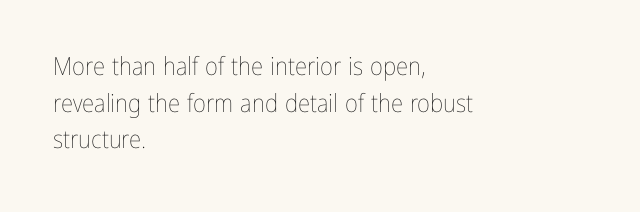
The image shows 25 px text type, upright; set left-aligned, normal line spacing (1.47x), normal letter spacing, not underlined.
